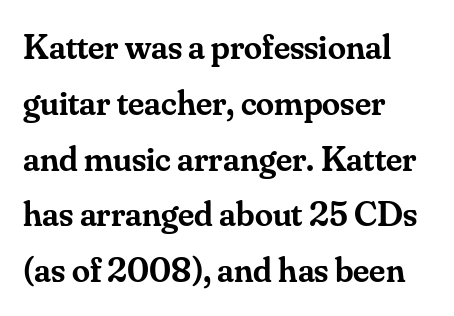
Q: Is the text bold? A: Semi-bold.
Q: Is the text italic (slanted)? A: No, it is upright.
Q: Is the typeface a serif or a sans-serif typeface? A: Serif.
Q: Is the text underlined? A: No.
Q: How is the paragraph aligned? A: Left-aligned.
Q: Is the spacing between letters normal or unusually wide? A: Normal.
Q: Is the spacing between lines tight, normal or loose? A: Normal.
Q: Width (condensed, normal, or wide)? A: Normal.
Q: Stroke contrast? A: Medium.
Q: x-height? A: Small.
Q: Monospaced? A: No.
